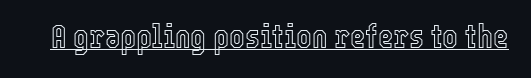
{"italic": "no", "width": "condensed", "x_height": "medium", "monospaced": "no", "underline": "yes", "letter_spacing": "normal", "letter_spacing_em": 0.0, "glyph_px": 33}
